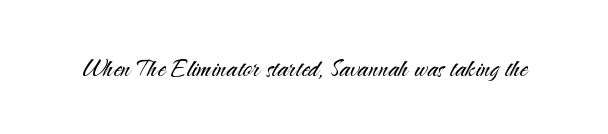
Letters rest on an invisible, unmarked baseline. Stroke thickness stays within the range of a standard reading face or lighter. The rendering shows plain stroke endings on the letterforms — a sans-serif design.
